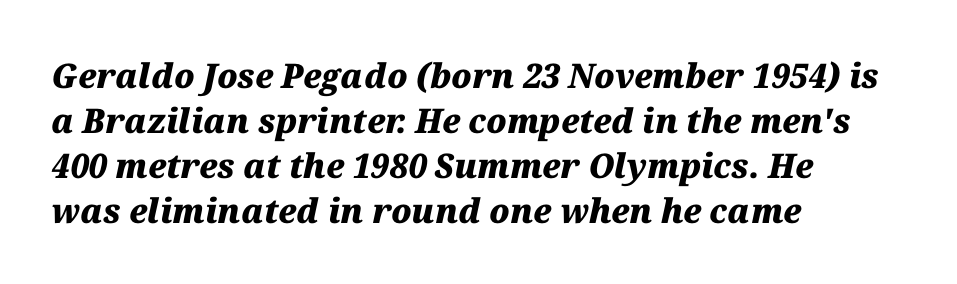
Q: Is the text bold? A: Yes.
Q: Is the text italic (slanted)? A: Yes, it leans right by about 12 degrees.
Q: Is the text underlined? A: No.
Q: How is the paragraph aligned? A: Left-aligned.
Q: Is the spacing between letters normal or unusually wide? A: Normal.
Q: Is the spacing between lines tight, normal or loose? A: Normal.
Q: Width (condensed, normal, or wide)? A: Normal.
Q: Stroke contrast? A: Medium.
Q: x-height? A: Medium.
Q: Monospaced? A: No.
